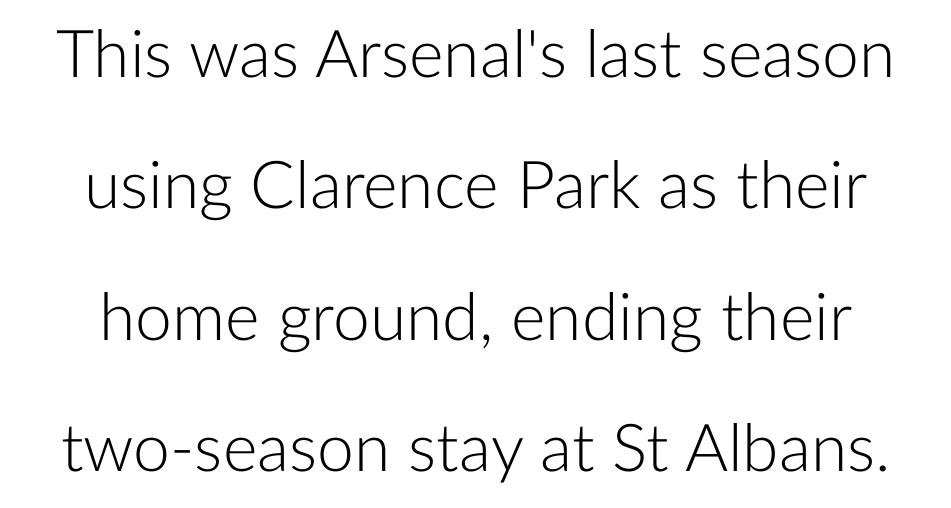
{"serif": "no", "italic": "no", "bold": "no", "weight": "light", "width": "normal", "stroke_contrast": "low", "x_height": "medium", "monospaced": "no", "underline": "no", "line_spacing": "loose", "line_spacing_ratio": 1.99, "letter_spacing": "normal", "letter_spacing_em": 0.0, "glyph_px": 66}
